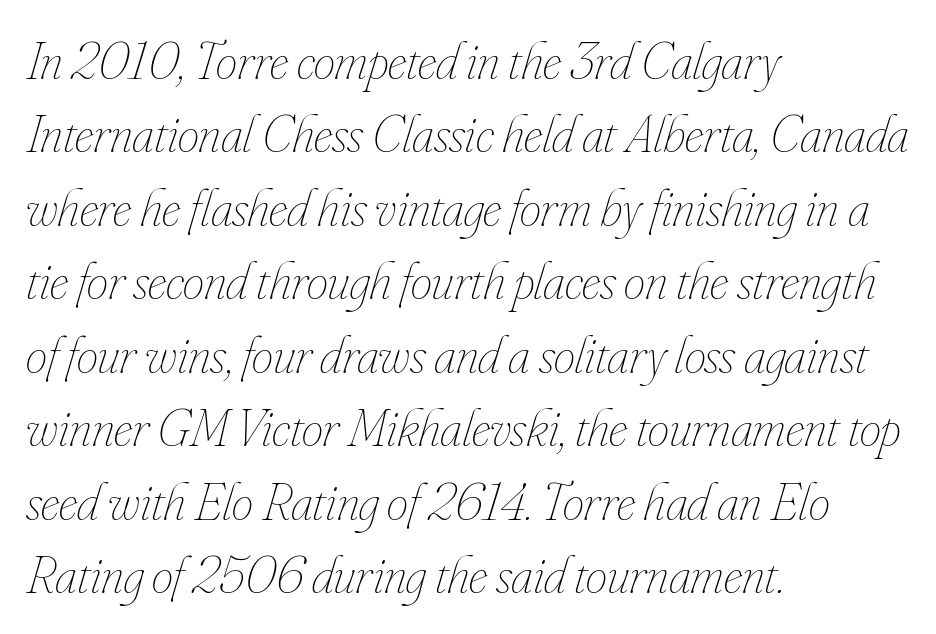
Each letter keeps its own natural width here, so spacing adapts to shape. No word sits above an underline. The letters are slanted; this is an italic face. Observe the ordinary spacing: letters are neighbours, not strangers. Stroke mass is kept to a normal reading level or below. How would I describe the line gaps? Plain and ordinary.
